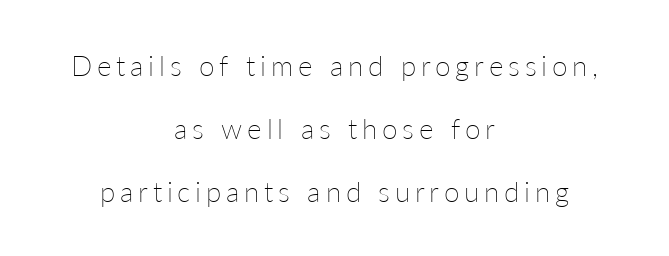
Q: Is the text bold? A: No.
Q: Is the text italic (slanted)? A: No, it is upright.
Q: Is the text underlined? A: No.
Q: How is the paragraph aligned? A: Centered.
Q: Is the spacing between lines tight, normal or loose? A: Loose.
Q: Width (condensed, normal, or wide)? A: Normal.
Q: Stroke contrast? A: Low.
Q: x-height? A: Medium.
Q: Monospaced? A: No.
